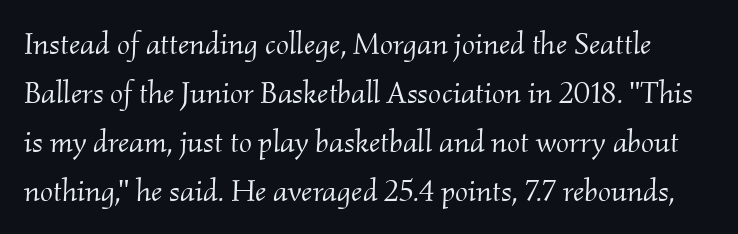
Q: Is the text bold? A: No.
Q: Is the text italic (slanted)? A: Yes, it leans right by about 2 degrees.
Q: Is the typeface a serif or a sans-serif typeface? A: Serif.
Q: Is the text underlined? A: No.
Q: Is the spacing between letters normal or unusually wide? A: Normal.
Q: Is the spacing between lines tight, normal or loose? A: Normal.
Q: Width (condensed, normal, or wide)? A: Normal.
Q: Stroke contrast? A: Medium.
Q: x-height? A: Small.
Q: Monospaced? A: No.
